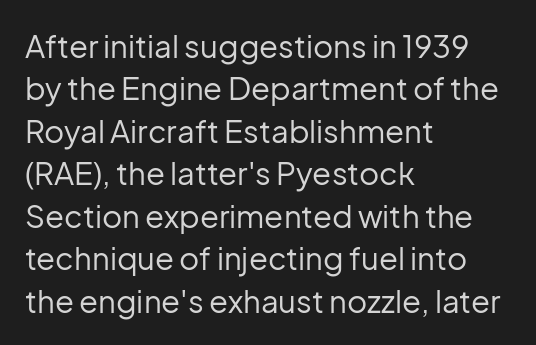
Q: Is the text bold? A: No.
Q: Is the text italic (slanted)? A: No, it is upright.
Q: Is the typeface a serif or a sans-serif typeface? A: Sans-serif.
Q: Is the text underlined? A: No.
Q: How is the paragraph aligned? A: Left-aligned.
Q: Is the spacing between letters normal or unusually wide? A: Normal.
Q: Is the spacing between lines tight, normal or loose? A: Normal.
Q: Width (condensed, normal, or wide)? A: Normal.
Q: Stroke contrast? A: Low.
Q: x-height? A: Medium.
Q: Monospaced? A: No.
